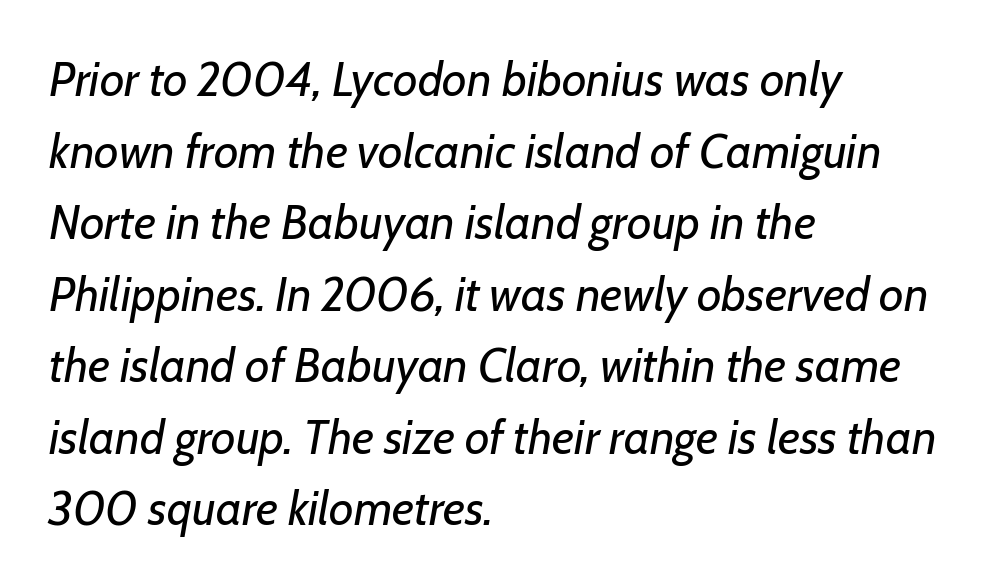
Q: Is the text bold? A: No.
Q: Is the text italic (slanted)? A: Yes, it leans right by about 7 degrees.
Q: Is the text underlined? A: No.
Q: How is the paragraph aligned? A: Left-aligned.
Q: Is the spacing between letters normal or unusually wide? A: Normal.
Q: Is the spacing between lines tight, normal or loose? A: Normal.
Q: Width (condensed, normal, or wide)? A: Normal.
Q: Stroke contrast? A: Low.
Q: x-height? A: Medium.
Q: Monospaced? A: No.
